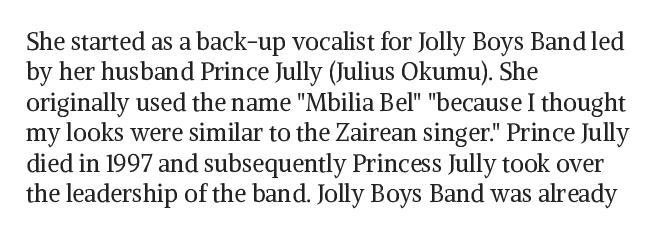
The image shows 24 px text type, upright; set left-aligned, normal line spacing (1.27x), normal letter spacing, not underlined.
